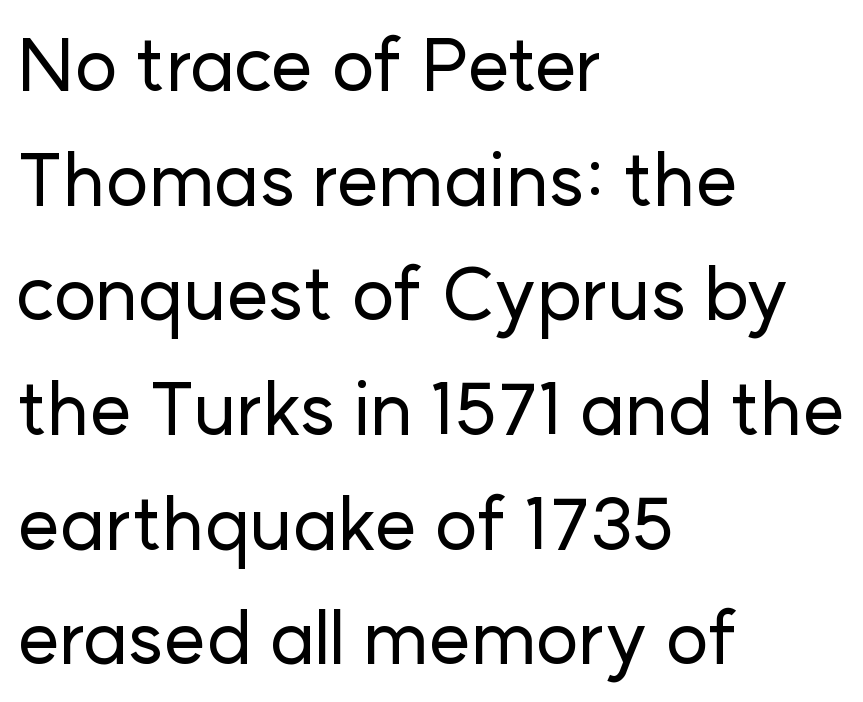
The image shows 74 px sans-serif type, upright; set left-aligned, normal line spacing (1.55x), normal letter spacing, not underlined; low stroke contrast and a medium x-height.
